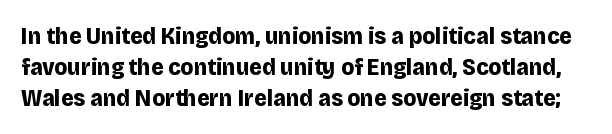
{"italic": "no", "bold": "yes", "underline": "no", "line_spacing": "normal", "line_spacing_ratio": 1.29, "letter_spacing": "normal", "letter_spacing_em": 0.0, "glyph_px": 24}
